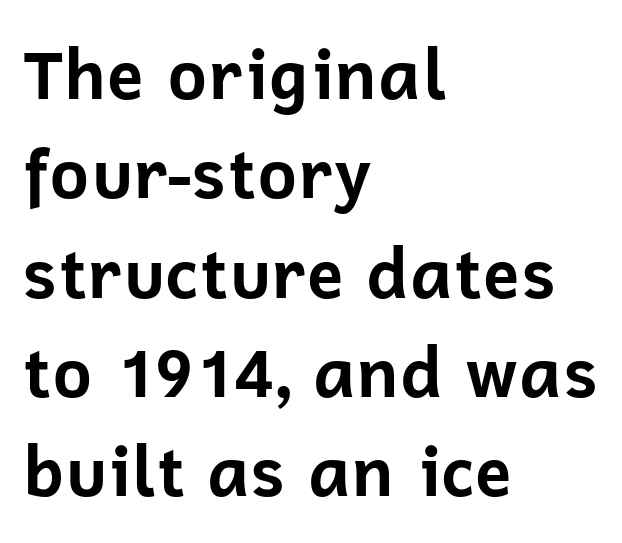
Summary of weight: heavy, a full bold. Reading down the block, your eye returns to a fixed left position each line. Is there any slant? The stems are plumb. Just letters on the line, the space beneath them empty. Default kerning and tracking; the words read as compact shapes. The face used here is proportionally spaced, like ordinary book or web type.
